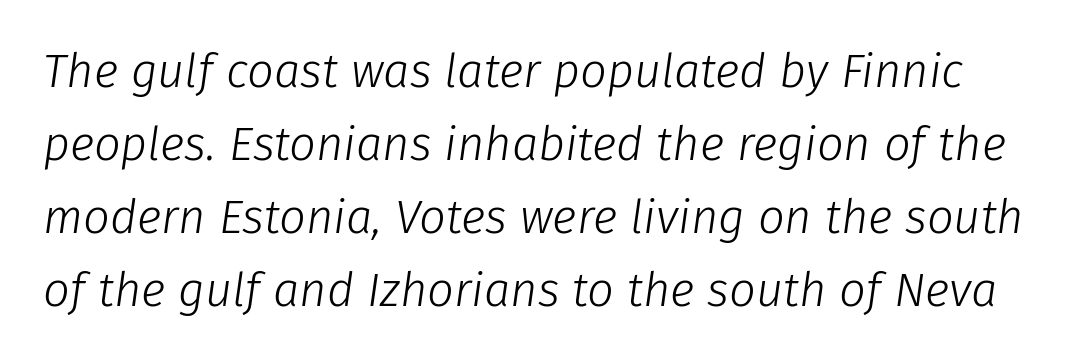
Q: Is the text bold? A: No.
Q: Is the text italic (slanted)? A: Yes, it leans right by about 8 degrees.
Q: Is the text underlined? A: No.
Q: Is the spacing between letters normal or unusually wide? A: Normal.
Q: Is the spacing between lines tight, normal or loose? A: Normal.
Q: Width (condensed, normal, or wide)? A: Normal.
Q: Stroke contrast? A: Low.
Q: x-height? A: Medium.
Q: Monospaced? A: No.
